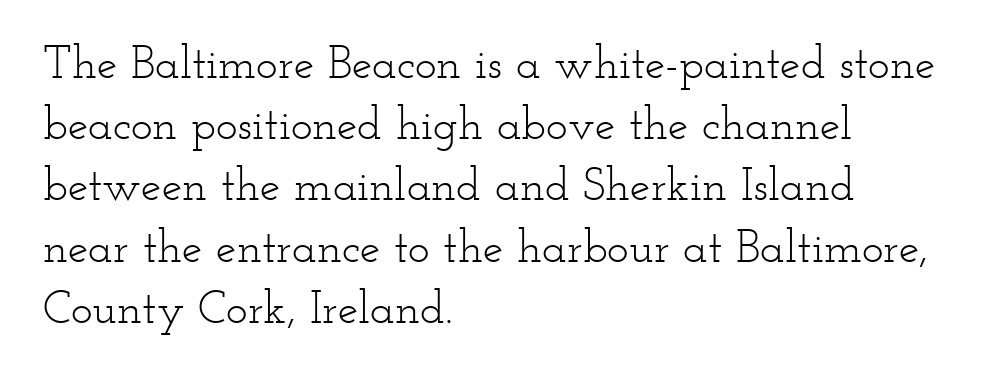
Q: Is the text bold? A: No.
Q: Is the text italic (slanted)? A: No, it is upright.
Q: Is the typeface a serif or a sans-serif typeface? A: Serif.
Q: Is the text underlined? A: No.
Q: How is the paragraph aligned? A: Left-aligned.
Q: Is the spacing between letters normal or unusually wide? A: Normal.
Q: Is the spacing between lines tight, normal or loose? A: Normal.
Q: Width (condensed, normal, or wide)? A: Wide.
Q: Stroke contrast? A: Low.
Q: x-height? A: Small.
Q: Monospaced? A: No.
